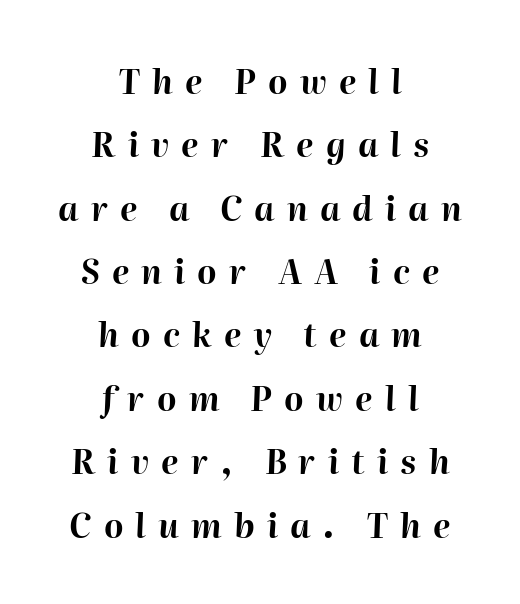
Q: Is the text bold? A: Yes.
Q: Is the text italic (slanted)? A: Yes, it leans right by about 2 degrees.
Q: Is the text underlined? A: No.
Q: How is the paragraph aligned? A: Centered.
Q: Is the spacing between letters normal or unusually wide? A: Unusually wide.
Q: Is the spacing between lines tight, normal or loose? A: Loose.
Q: Width (condensed, normal, or wide)? A: Normal.
Q: Stroke contrast? A: High.
Q: x-height? A: Medium.
Q: Monospaced? A: No.
